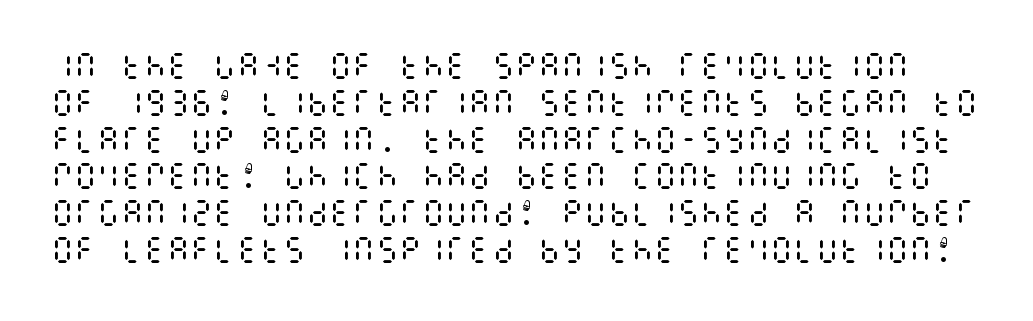
In terms of leading, this rendering sits right in the middle. The tracking reads as untouched default to a designer's eye. Notice how the stems are strictly vertical — no italics here. Underlining? Definitely not there. Caption: face not bold, strokes unweighted.
